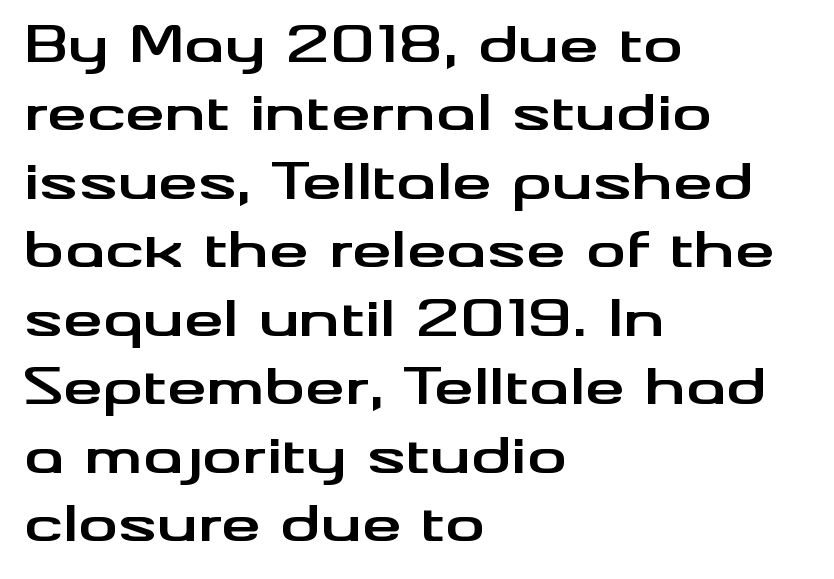
Q: Is the text bold? A: Yes.
Q: Is the text italic (slanted)? A: No, it is upright.
Q: Is the typeface a serif or a sans-serif typeface? A: Sans-serif.
Q: Is the text underlined? A: No.
Q: How is the paragraph aligned? A: Left-aligned.
Q: Is the spacing between letters normal or unusually wide? A: Normal.
Q: Is the spacing between lines tight, normal or loose? A: Normal.
Q: Width (condensed, normal, or wide)? A: Wide.
Q: Stroke contrast? A: Medium.
Q: x-height? A: Small.
Q: Monospaced? A: No.
